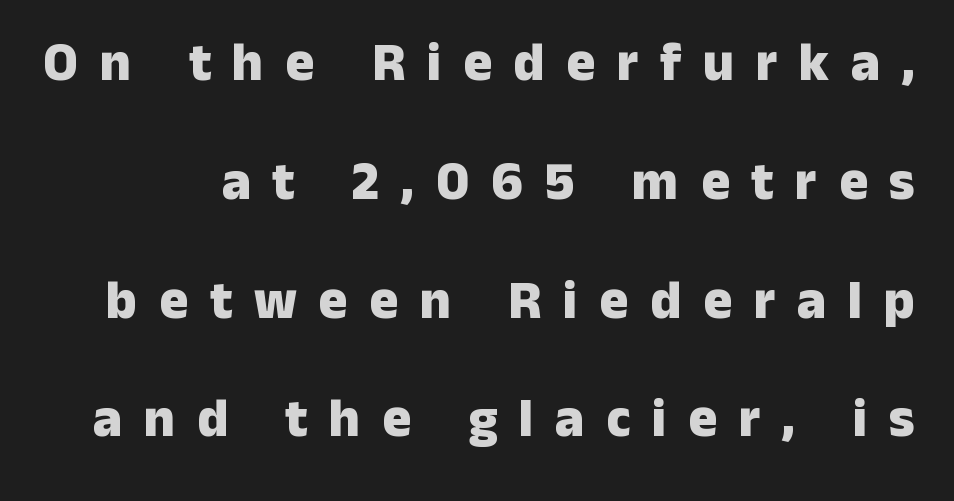
Q: Is the text bold? A: Yes.
Q: Is the text italic (slanted)? A: No, it is upright.
Q: Is the typeface a serif or a sans-serif typeface? A: Sans-serif.
Q: Is the text underlined? A: No.
Q: Is the spacing between letters normal or unusually wide? A: Unusually wide.
Q: Is the spacing between lines tight, normal or loose? A: Loose.
Q: Width (condensed, normal, or wide)? A: Normal.
Q: Stroke contrast? A: Low.
Q: x-height? A: Medium.
Q: Monospaced? A: No.
